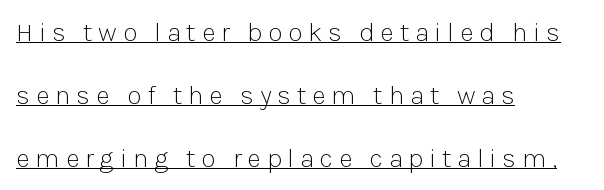
The paragraph shown leans on its left margin. Ordinary non-slanted type is in use. Someone cranked the tracking dial way up on this one. The strokes carry an ordinary text weight at most. The rendering uses the underline text-decoration. What's the leading like? Stretched, with rows far apart.
